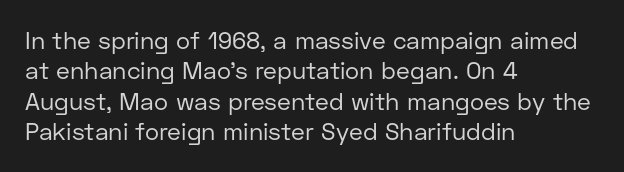
The image shows 24 px text type, upright; set left-aligned, normal line spacing (1.27x), normal letter spacing, not underlined.
